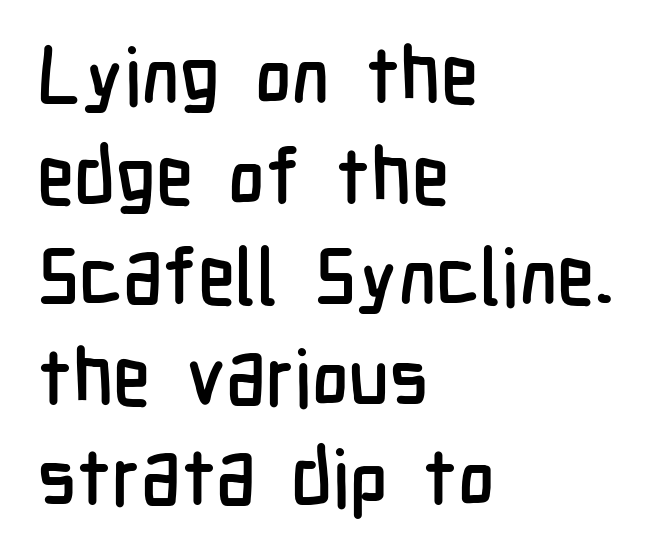
Has an underline been added? It has not. Layout note: lines flush left. Think of a printed novel: that variable character pitch is what you see here. Upright lettering throughout.
